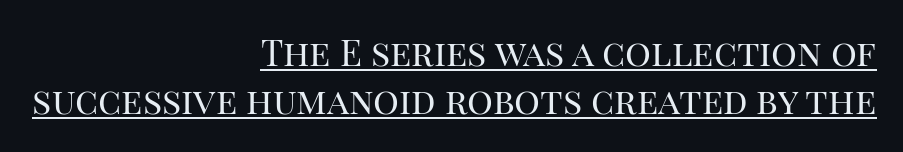
{"serif": "yes", "italic": "no", "bold": "no", "weight": "regular", "width": "normal", "stroke_contrast": "high", "x_height": "large", "monospaced": "no", "underline": "yes", "align": "right", "line_spacing": "normal", "line_spacing_ratio": 1.34, "letter_spacing": "normal", "letter_spacing_em": 0.0, "glyph_px": 36}
